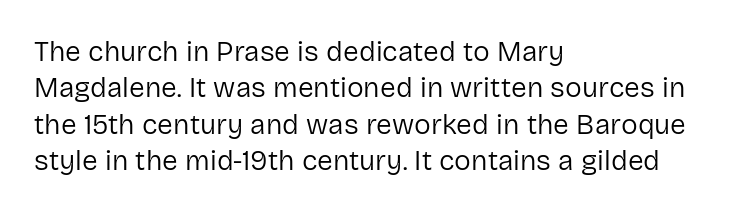
{"serif": "no", "italic": "no", "bold": "no", "weight": "regular", "width": "normal", "stroke_contrast": "low", "x_height": "medium", "monospaced": "no", "underline": "no", "align": "left", "line_spacing": "normal", "line_spacing_ratio": 1.3, "letter_spacing": "normal", "letter_spacing_em": 0.0, "glyph_px": 28}
